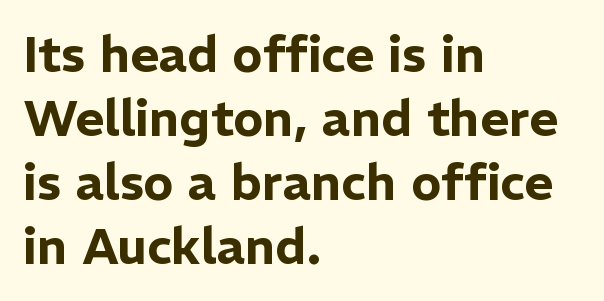
The axis of the letterforms is exactly vertical. One glance says typical: line gaps are just what's usual. Descender tails drop into unmarked territory. Characters follow at the spacing the type designer built in. In CSS terms this would be text-align: left. Spacing verdict: proportional, widths tailored to each character.
